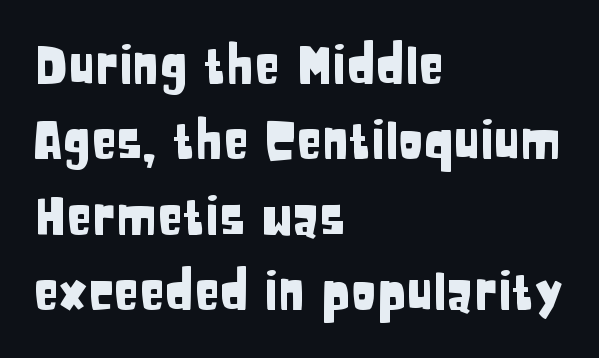
{"serif": "no", "italic": "no", "width": "condensed", "stroke_contrast": "low", "x_height": "large", "monospaced": "no", "underline": "no", "align": "left", "line_spacing": "normal", "line_spacing_ratio": 1.45, "letter_spacing": "normal", "letter_spacing_em": 0.0, "glyph_px": 52}
